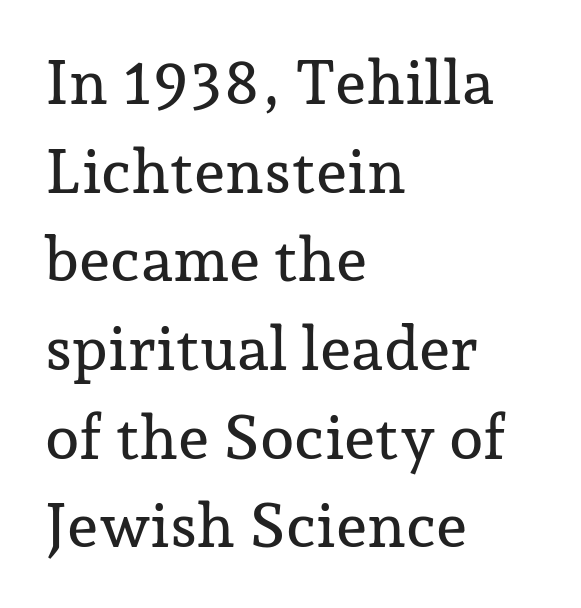
{"serif": "yes", "italic": "no", "width": "normal", "stroke_contrast": "low", "x_height": "medium", "monospaced": "no", "underline": "no", "align": "left", "line_spacing": "normal", "line_spacing_ratio": 1.43, "letter_spacing": "normal", "letter_spacing_em": 0.0, "glyph_px": 62}
